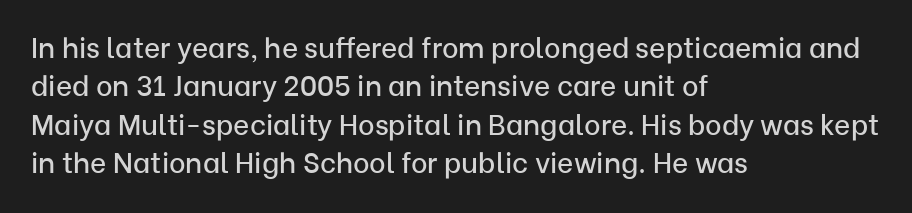
The image shows 28 px sans-serif type, upright; set left-aligned, normal line spacing (1.37x), normal letter spacing, not underlined; low stroke contrast and a medium x-height.
